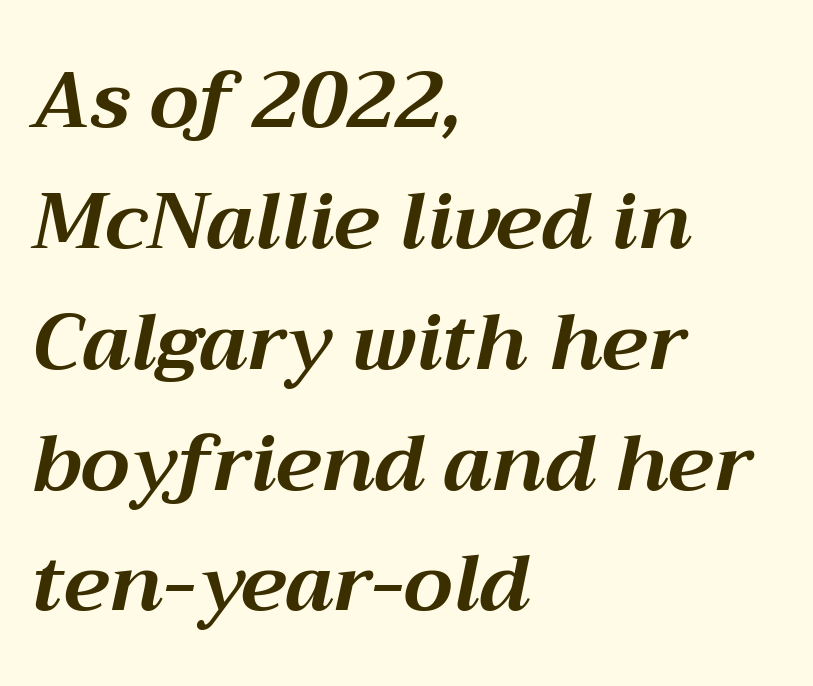
The image shows 79 px bold type, italic (leaning right); set left-aligned, normal line spacing (1.53x), normal letter spacing, not underlined; medium stroke contrast and a medium x-height.
